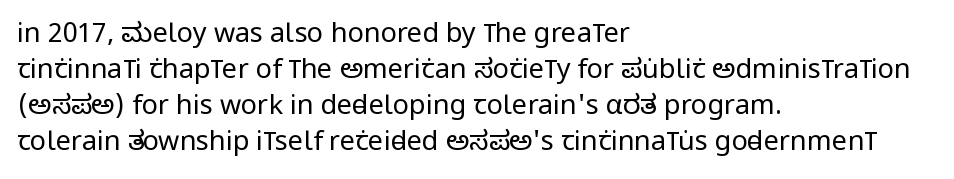
The image shows 27 px text type, upright; set left-aligned, normal line spacing (1.33x), normal letter spacing, not underlined.
